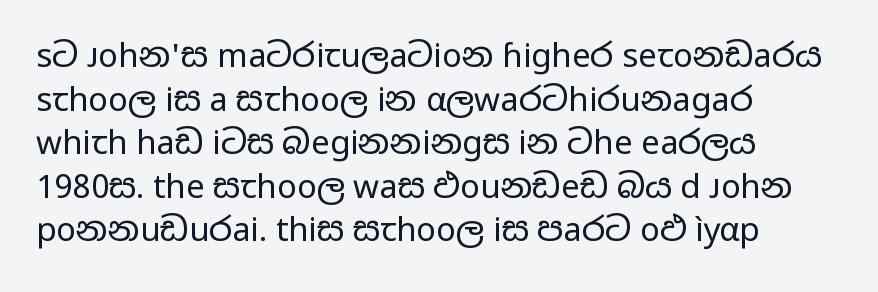
The type sits square on the baseline with zero lean. The rows are spaced the way most documents space them. Serifs: no, the terminals of the letterforms are clean. Looks like regular typesetting: each glyph gets only the width it needs.
